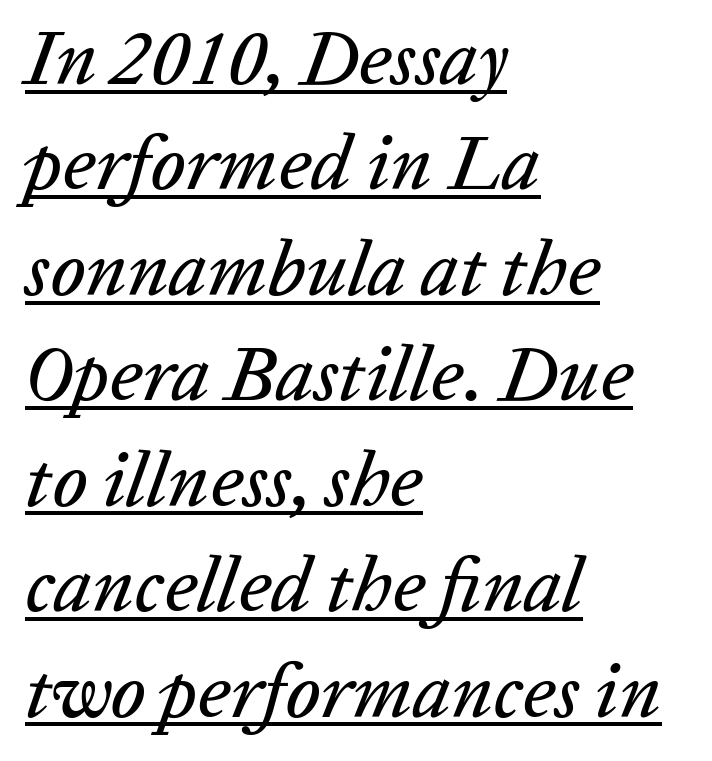
The image shows 77 px text type, italic (leaning right); set left-aligned, normal line spacing (1.37x), normal letter spacing, underlined; low stroke contrast and a medium x-height.
